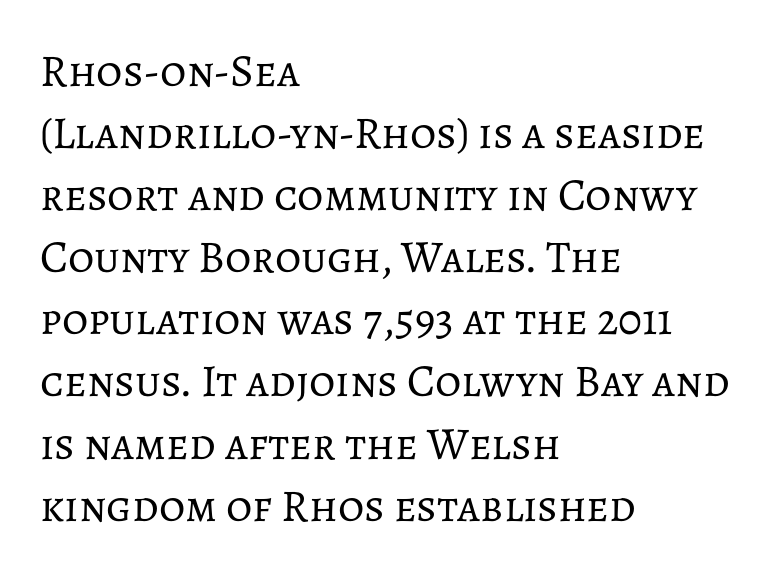
{"italic": "no", "bold": "no", "weight": "regular", "width": "normal", "stroke_contrast": "low", "x_height": "medium", "monospaced": "no", "underline": "no", "align": "left", "line_spacing": "normal", "line_spacing_ratio": 1.38, "letter_spacing": "normal", "letter_spacing_em": 0.0, "glyph_px": 45}
